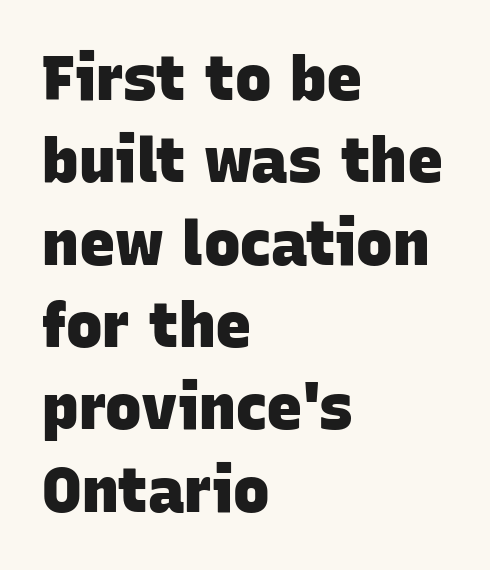
Q: Is the text bold? A: Yes.
Q: Is the typeface a serif or a sans-serif typeface? A: Sans-serif.
Q: Is the text underlined? A: No.
Q: How is the paragraph aligned? A: Left-aligned.
Q: Is the spacing between letters normal or unusually wide? A: Normal.
Q: Is the spacing between lines tight, normal or loose? A: Normal.
Q: Width (condensed, normal, or wide)? A: Normal.
Q: Stroke contrast? A: Low.
Q: x-height? A: Large.
Q: Monospaced? A: No.
